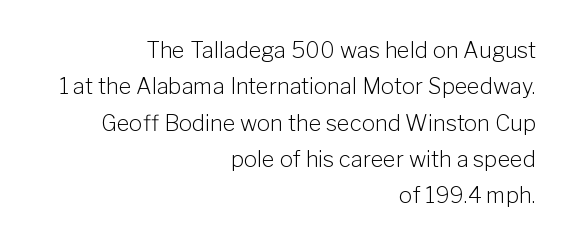
Q: Is the text bold? A: No.
Q: Is the text italic (slanted)? A: No, it is upright.
Q: Is the text underlined? A: No.
Q: How is the paragraph aligned? A: Right-aligned.
Q: Is the spacing between letters normal or unusually wide? A: Normal.
Q: Is the spacing between lines tight, normal or loose? A: Normal.
